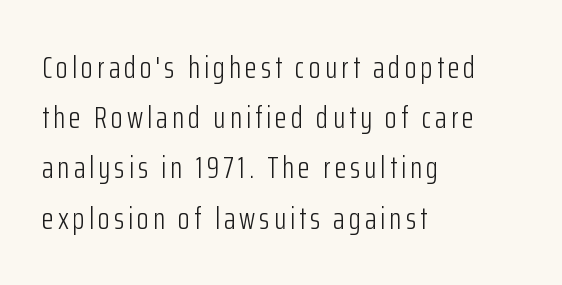
Nothing heavy about these letters — not bold at all. Anything drawn beneath the words? Only blank space. The text was rendered using a sans face with plain stroke endings. Line spacing here is normal. The passage shown is typed in a proportional face where columns would drift.
